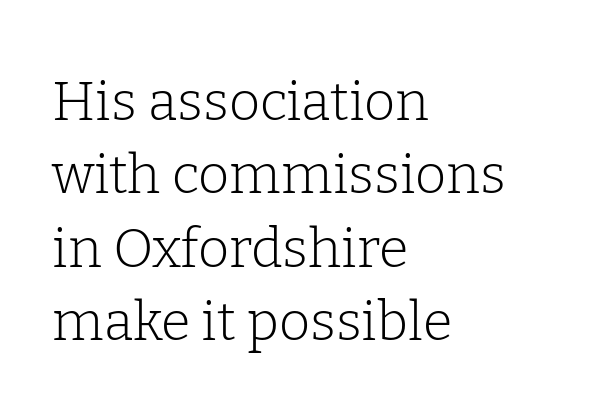
Letterform terminals end in serifs throughout the passage. Letter spacing: default. Each new line begins a customary step beneath the previous one. Layout note: lines flush left. Quick note: underline off.
